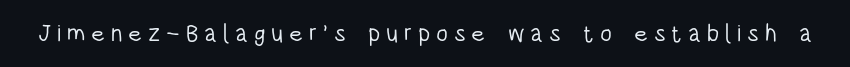
{"italic": "no", "bold": "no", "underline": "no", "letter_spacing": "wide", "letter_spacing_em": 0.24, "glyph_px": 24}
